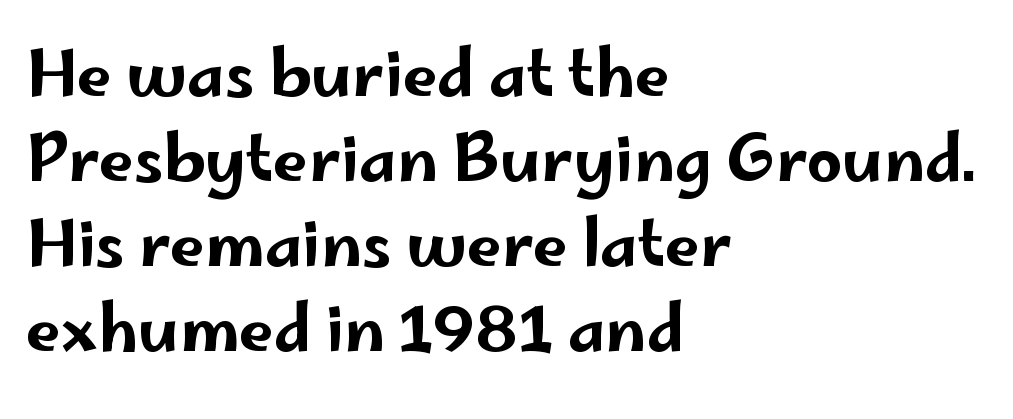
{"serif": "no", "italic": "no", "width": "wide", "stroke_contrast": "low", "x_height": "small", "monospaced": "no", "underline": "no", "align": "left", "line_spacing": "normal", "line_spacing_ratio": 1.35, "letter_spacing": "normal", "letter_spacing_em": 0.0, "glyph_px": 63}
